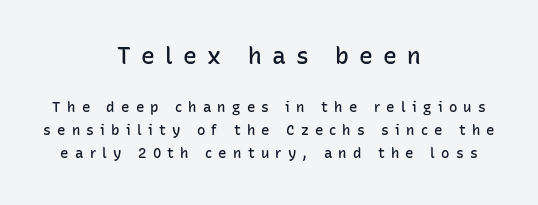
Q: Is the text bold? A: Semi-bold.
Q: Is the text italic (slanted)? A: No, it is upright.
Q: Is the text underlined? A: No.
Q: How is the paragraph aligned? A: Centered.
Q: Is the spacing between letters normal or unusually wide? A: Unusually wide.
Q: Is the spacing between lines tight, normal or loose? A: Normal.
Q: Which block of text is set in a larger size, the first (top) or the second (bottom)? A: The first (top) one.
